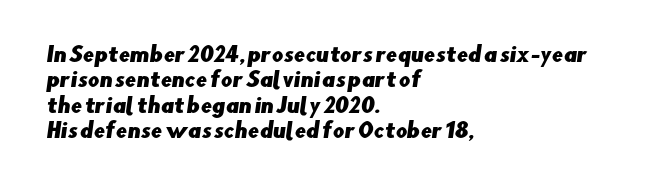
Q: Is the text underlined? A: No.
Q: How is the paragraph aligned? A: Left-aligned.
Q: Is the spacing between letters normal or unusually wide? A: Normal.
Q: Is the spacing between lines tight, normal or loose? A: Normal.
